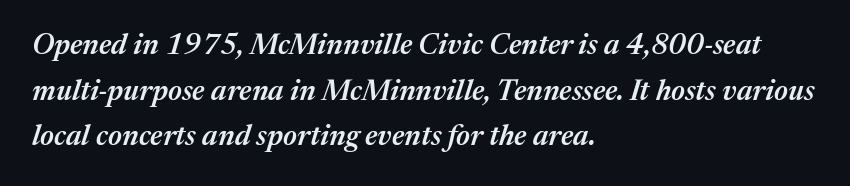
{"italic": "yes", "lean": "right", "slant_degrees": 17, "bold": "semi", "weight": "semibold", "width": "normal", "stroke_contrast": "medium", "x_height": "medium", "monospaced": "no", "underline": "no", "align": "left", "line_spacing": "normal", "line_spacing_ratio": 1.57, "letter_spacing": "normal", "letter_spacing_em": 0.0, "glyph_px": 29}
